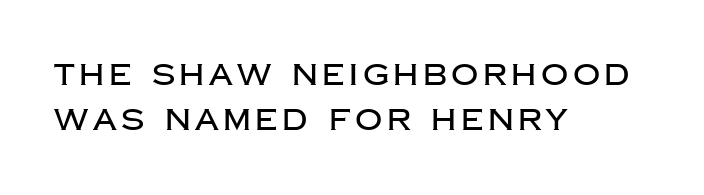
Is the block centered? No — it sits flush against the left margin. Characters remain perfectly vertical along every line. The letters advance in unequal steps, a hallmark of proportional type. These lines sit exactly where default settings would place them.
